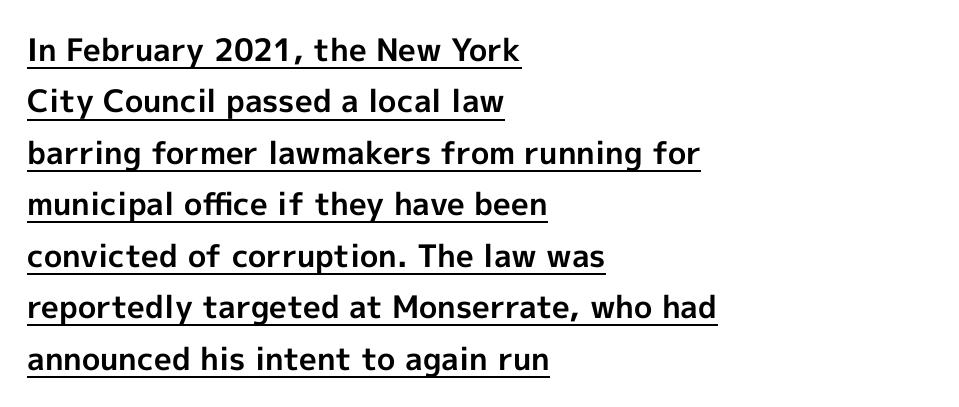
The image shows 31 px bold sans-serif type, upright; set left-aligned, normal line spacing (1.66x), normal letter spacing, underlined; a medium x-height.
